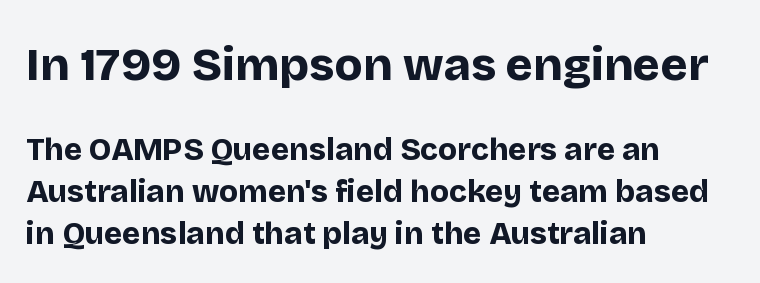
The letters stand straight up with perfectly vertical stems. Each glyph is drawn with heavy, bold strokes. How would I describe the line gaps? Plain and ordinary. Students, note that the glyphs here touch the page at normal intervals. A student would notice the top passage is typeset larger than what follows. All the whitespace from short lines collects on the right.
